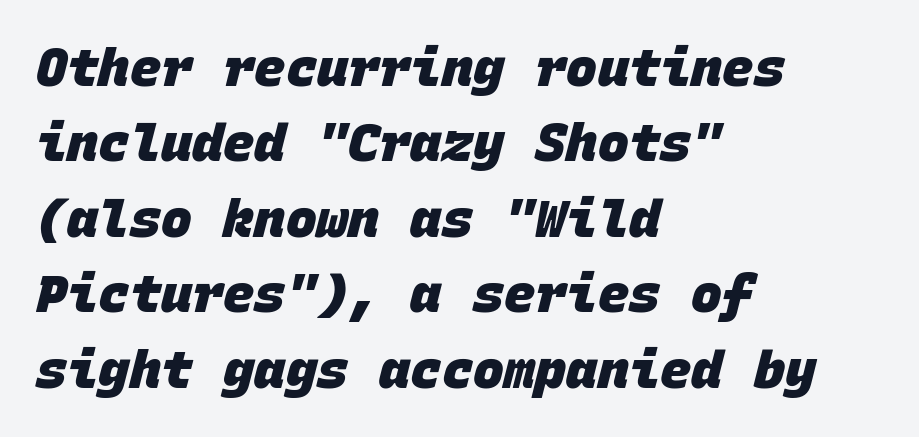
Looks like terminal output: every glyph gets an equal slot. The typeface chosen for these lines omits serifs. No word sits above an underline. You'd pick this weight for a headline — it's a proper bold. Inter-character spacing is left at the font's built-in metrics.
